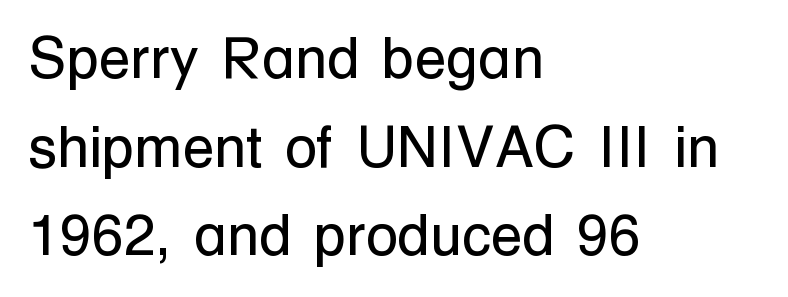
{"serif": "no", "italic": "no", "bold": "no", "weight": "regular", "width": "normal", "stroke_contrast": "low", "x_height": "medium", "monospaced": "no", "underline": "no", "align": "left", "line_spacing": "normal", "line_spacing_ratio": 1.53, "letter_spacing": "normal", "letter_spacing_em": 0.0, "glyph_px": 58}
